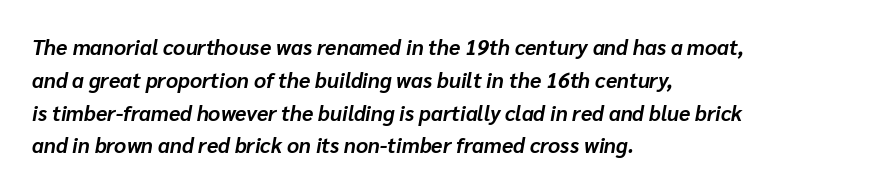
Characters are canted at an angle relative to the baseline's perpendicular. Caption: bold face, heavy strokes. Just letters on the line, the space beneath them empty. Each new line begins a customary step beneath the previous one. Line starts are locked; line ends wander. These lines keep a tight, regular rhythm from letter to letter.
